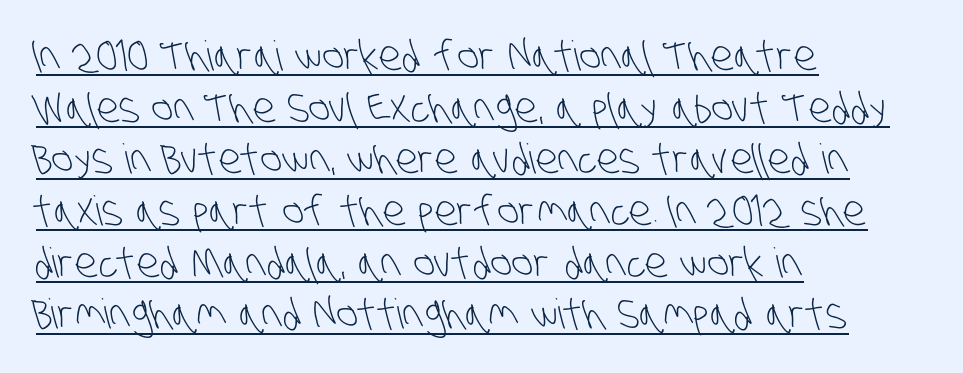
Q: Is the text bold? A: No.
Q: Is the typeface a serif or a sans-serif typeface? A: Sans-serif.
Q: Is the text underlined? A: Yes.
Q: How is the paragraph aligned? A: Left-aligned.
Q: Is the spacing between letters normal or unusually wide? A: Normal.
Q: Is the spacing between lines tight, normal or loose? A: Normal.
Q: Width (condensed, normal, or wide)? A: Condensed.
Q: Stroke contrast? A: Low.
Q: x-height? A: Large.
Q: Monospaced? A: No.
